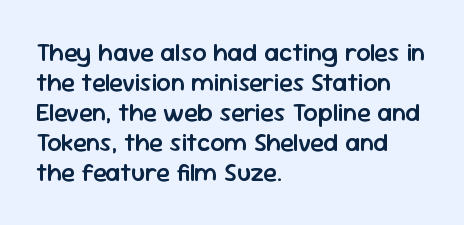
The image shows 25 px text type, upright; set left-aligned, line spacing 1.2x, normal letter spacing, not underlined.
